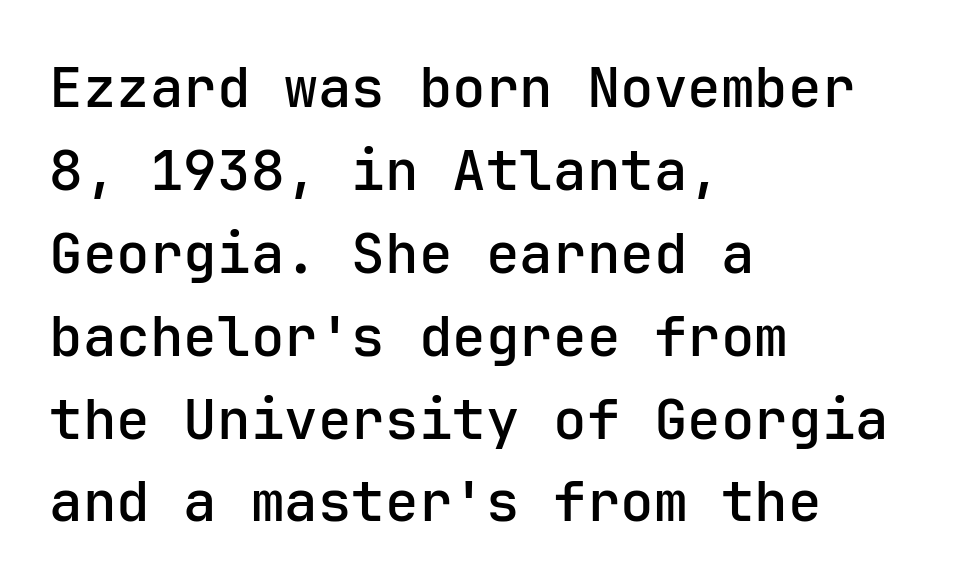
Q: Is the text italic (slanted)? A: No, it is upright.
Q: Is the typeface a serif or a sans-serif typeface? A: Sans-serif.
Q: Is the text underlined? A: No.
Q: How is the paragraph aligned? A: Left-aligned.
Q: Is the spacing between letters normal or unusually wide? A: Normal.
Q: Is the spacing between lines tight, normal or loose? A: Normal.
Q: Width (condensed, normal, or wide)? A: Normal.
Q: Stroke contrast? A: Low.
Q: x-height? A: Medium.
Q: Monospaced? A: Yes.
